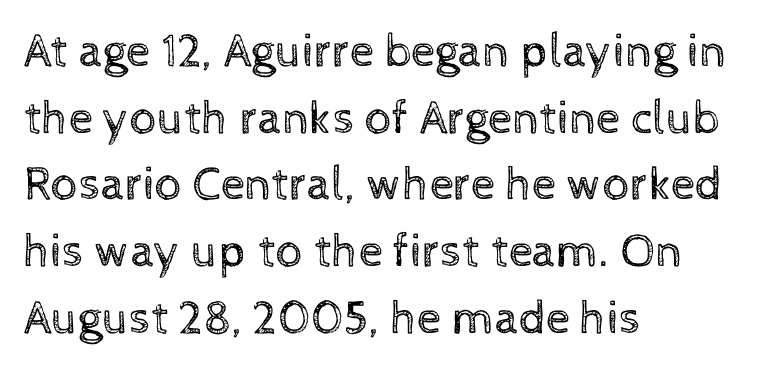
The image shows 48 px regular-weight type, upright; set left-aligned, normal line spacing (1.39x), normal letter spacing, not underlined; a medium x-height.
